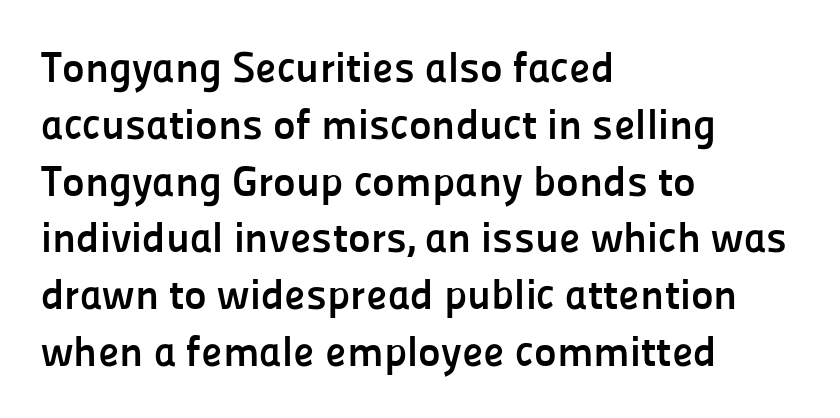
{"serif": "no", "italic": "no", "bold": "yes", "weight": "semibold", "width": "normal", "stroke_contrast": "low", "x_height": "medium", "monospaced": "no", "underline": "no", "align": "left", "line_spacing": "normal", "line_spacing_ratio": 1.32, "letter_spacing": "normal", "letter_spacing_em": 0.0, "glyph_px": 43}
